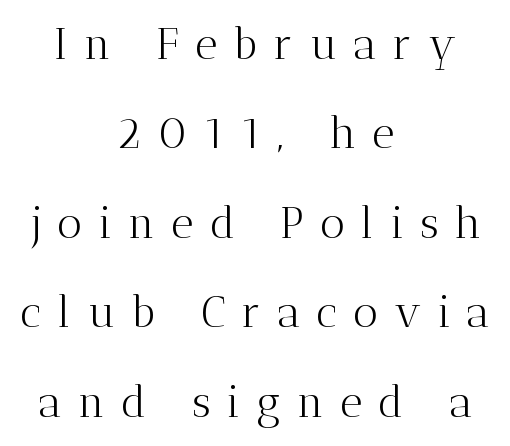
The image shows 43 px light serif type, upright; set centered, loose line spacing (2.08x), unusually wide letter spacing (+0.38 em), not underlined; medium stroke contrast and a medium x-height.
